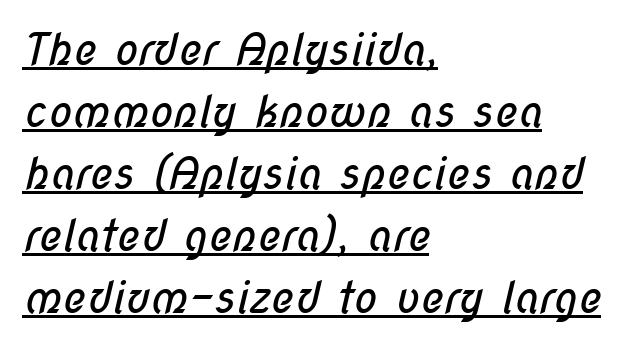
Leading: standard. The passage shown is typed in a proportional face where columns would drift. Is the type heavy? It reads as light-to-regular instead. To sum up the face: it is a sans, with no serifs. In terms of letterspacing, this is plain default setting. Which margin do the lines hug? The left one — the right edge is uneven.
